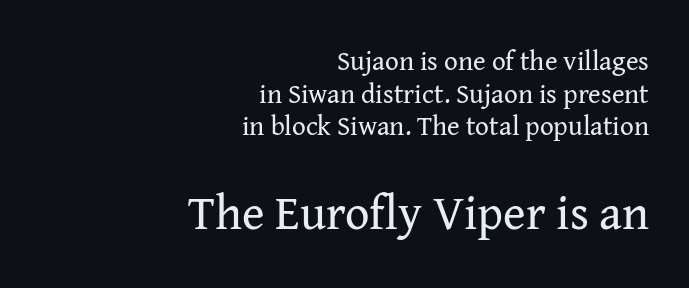
Small over large — that's the arrangement of the two blocks here. A student would call this right alignment; a typographer would say flush right, rag left. Posture: straight, roman, zero tilt. The glyphs are unaccompanied by any horizontal stroke below them. Glyph-to-glyph distance matches everyday printed text. A light-to-regular cut is what we see here.
